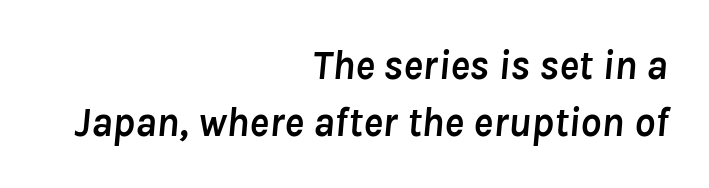
Q: Is the text bold? A: Yes.
Q: Is the text italic (slanted)? A: Yes, it leans right by about 8 degrees.
Q: Is the text underlined? A: No.
Q: How is the paragraph aligned? A: Right-aligned.
Q: Is the spacing between letters normal or unusually wide? A: Normal.
Q: Is the spacing between lines tight, normal or loose? A: Normal.
Q: Width (condensed, normal, or wide)? A: Normal.
Q: Stroke contrast? A: Low.
Q: x-height? A: Medium.
Q: Monospaced? A: No.
